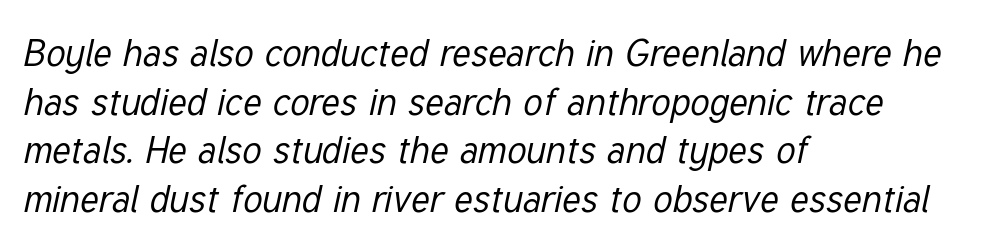
The image shows 38 px regular-weight, condensed type, italic (leaning right); set left-aligned, normal line spacing (1.28x), normal letter spacing, not underlined; low stroke contrast and a medium x-height.
